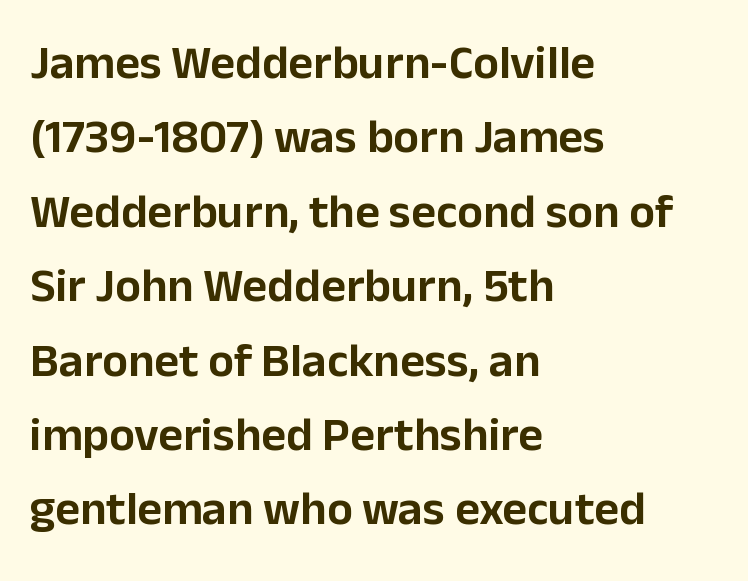
Q: Is the text italic (slanted)? A: No, it is upright.
Q: Is the typeface a serif or a sans-serif typeface? A: Sans-serif.
Q: Is the text underlined? A: No.
Q: How is the paragraph aligned? A: Left-aligned.
Q: Is the spacing between letters normal or unusually wide? A: Normal.
Q: Is the spacing between lines tight, normal or loose? A: Normal.
Q: Width (condensed, normal, or wide)? A: Normal.
Q: Stroke contrast? A: Low.
Q: x-height? A: Medium.
Q: Monospaced? A: No.
